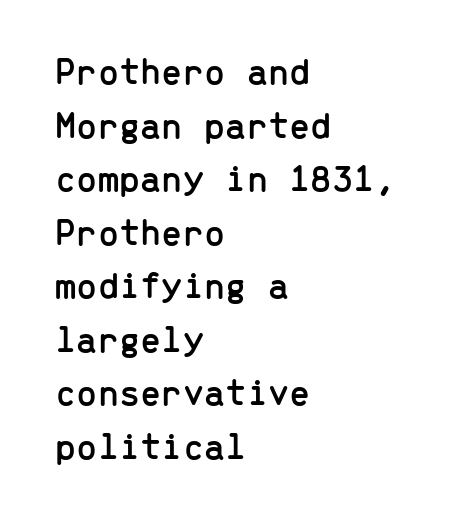
The image shows 38 px sans-serif type, upright, monospaced; set left-aligned, normal line spacing (1.41x), normal letter spacing, not underlined; low stroke contrast and a medium x-height.
